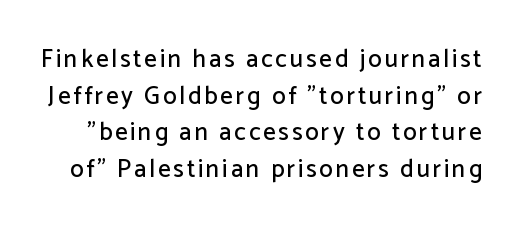
The image shows 25 px text type, upright; set normal line spacing (1.47x), not underlined.
